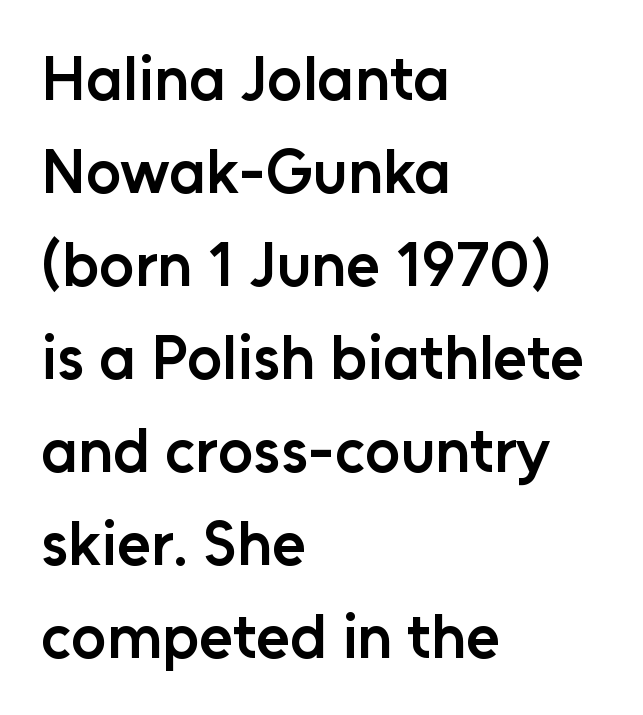
{"serif": "no", "italic": "no", "bold": "semi", "weight": "semibold", "width": "normal", "stroke_contrast": "low", "x_height": "medium", "monospaced": "no", "underline": "no", "align": "left", "line_spacing": "normal", "line_spacing_ratio": 1.5, "letter_spacing": "normal", "letter_spacing_em": 0.0, "glyph_px": 62}
